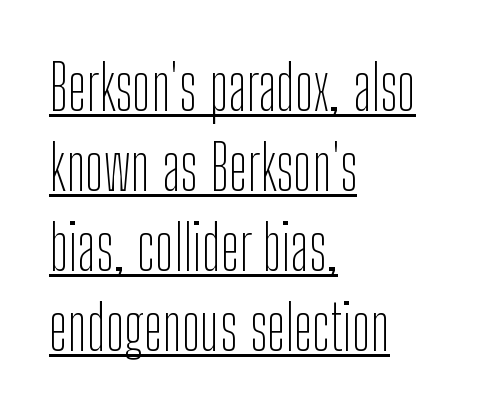
The image shows 63 px thin, condensed sans-serif type, upright; set left-aligned, normal line spacing (1.27x), normal letter spacing, underlined; low stroke contrast and a medium x-height.
